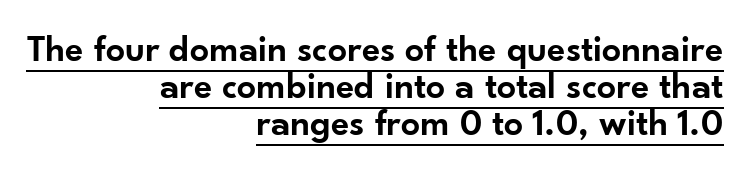
The image shows 38 px semibold sans-serif type, upright; set right-aligned, tight line spacing (0.97x), normal letter spacing, underlined; low stroke contrast and a small x-height.
